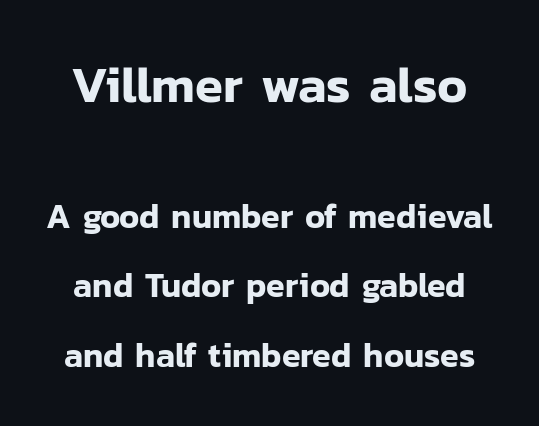
The image shows 51 px sans-serif type, upright; set loose line spacing (2.04x), normal letter spacing, not underlined; the first (top) block is 1.5x larger; low stroke contrast and a medium x-height.
